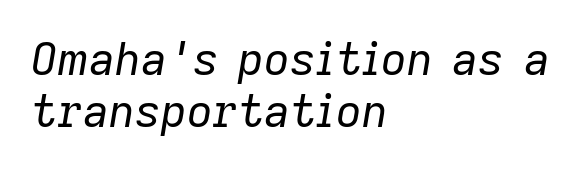
{"italic": "yes", "lean": "right", "slant_degrees": 9, "bold": "no", "weight": "regular", "width": "normal", "stroke_contrast": "low", "x_height": "medium", "monospaced": "no", "underline": "no", "align": "left", "line_spacing": "tight", "line_spacing_ratio": 1.15, "letter_spacing": "normal", "letter_spacing_em": 0.0, "glyph_px": 45}
